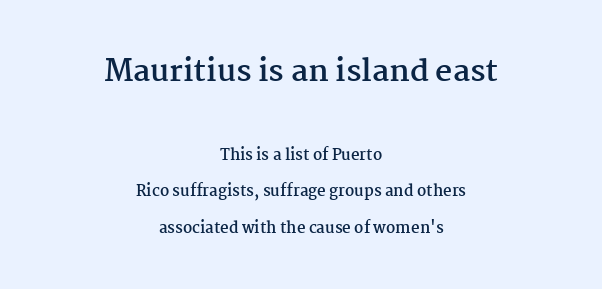
{"serif": "yes", "italic": "no", "bold": "yes", "weight": "semibold", "width": "normal", "stroke_contrast": "medium", "x_height": "medium", "monospaced": "no", "underline": "no", "align": "center", "line_spacing": "loose", "line_spacing_ratio": 2.41, "letter_spacing": "normal", "letter_spacing_em": 0.0, "larger_block": "first", "size_ratio": 2.0, "glyph_px": 30}
